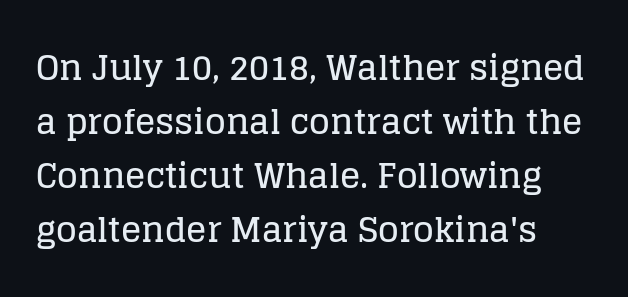
The image shows 34 px serif type, upright; set normal line spacing (1.59x), normal letter spacing, not underlined; low stroke contrast and a large x-height.
